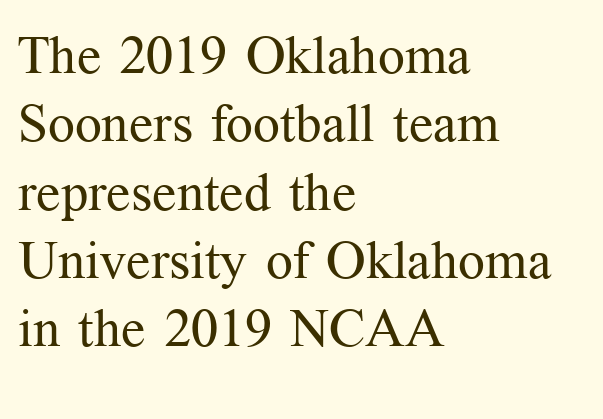
{"serif": "yes", "italic": "no", "bold": "no", "weight": "regular", "width": "normal", "stroke_contrast": "medium", "x_height": "medium", "monospaced": "no", "underline": "no", "align": "left", "line_spacing": "normal", "line_spacing_ratio": 1.29, "letter_spacing": "normal", "letter_spacing_em": 0.0, "glyph_px": 53}
